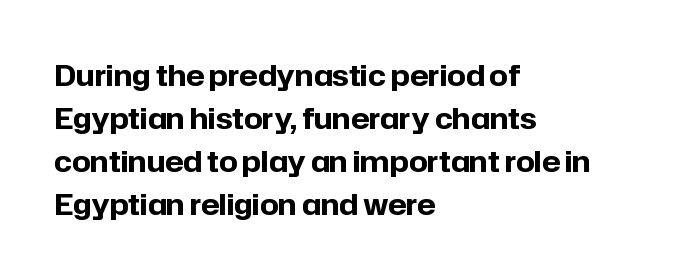
The image shows 29 px bold sans-serif type, upright; set left-aligned, normal line spacing (1.48x), normal letter spacing, not underlined; low stroke contrast and a medium x-height.
